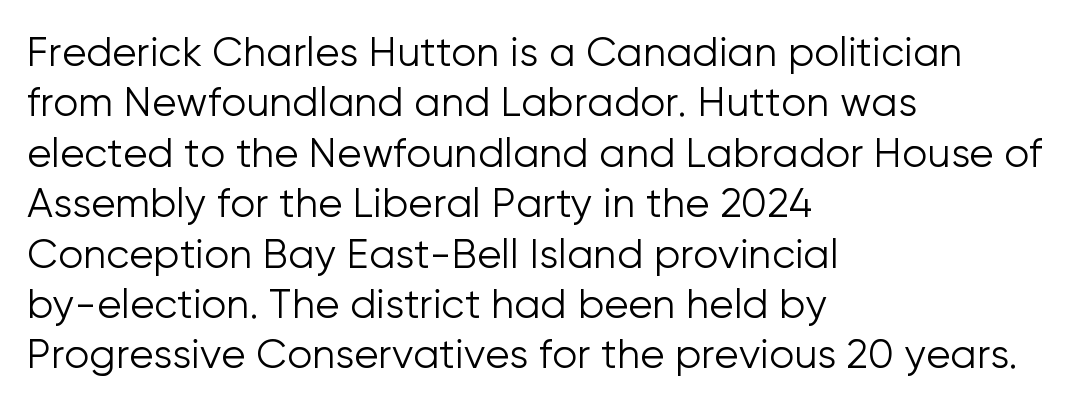
Q: Is the text bold? A: No.
Q: Is the text italic (slanted)? A: No, it is upright.
Q: Is the typeface a serif or a sans-serif typeface? A: Sans-serif.
Q: Is the text underlined? A: No.
Q: How is the paragraph aligned? A: Left-aligned.
Q: Is the spacing between letters normal or unusually wide? A: Normal.
Q: Is the spacing between lines tight, normal or loose? A: Normal.
Q: Width (condensed, normal, or wide)? A: Normal.
Q: Stroke contrast? A: Low.
Q: x-height? A: Medium.
Q: Monospaced? A: No.
